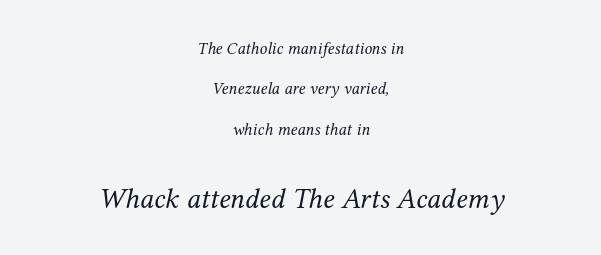
The image shows 29 px regular-weight serif type, italic (leaning right); set centered, loose line spacing (2.37x), normal letter spacing, not underlined; the second (bottom) block is 1.71x larger; medium stroke contrast and a medium x-height.
